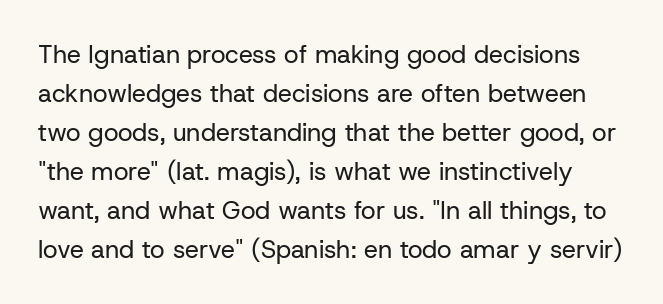
{"italic": "no", "bold": "no", "underline": "no", "line_spacing": "normal", "line_spacing_ratio": 1.56, "letter_spacing": "normal", "letter_spacing_em": 0.0, "glyph_px": 25}
